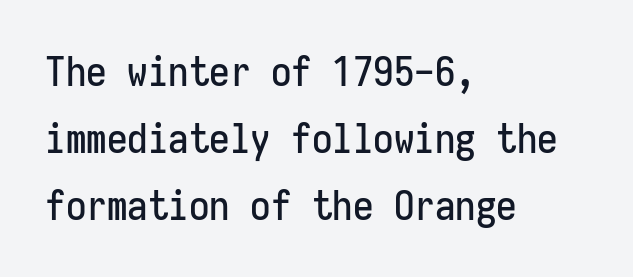
{"serif": "no", "italic": "no", "width": "condensed", "stroke_contrast": "low", "x_height": "medium", "monospaced": "yes", "underline": "no", "align": "left", "line_spacing": "normal", "line_spacing_ratio": 1.63, "letter_spacing": "normal", "letter_spacing_em": 0.0, "glyph_px": 41}
